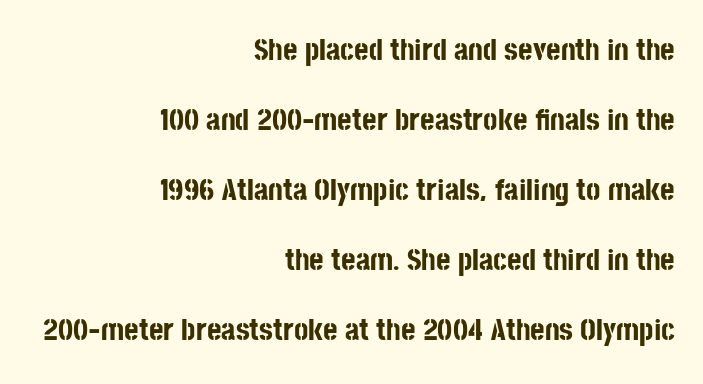
These lines keep a tight, regular rhythm from letter to letter. Spacing verdict: proportional, widths tailored to each character. A bare baseline throughout the passage. Which margin do the lines hug? The right one — the left edge is uneven. Posture: straight, roman, zero tilt. Classification — sans serif.
